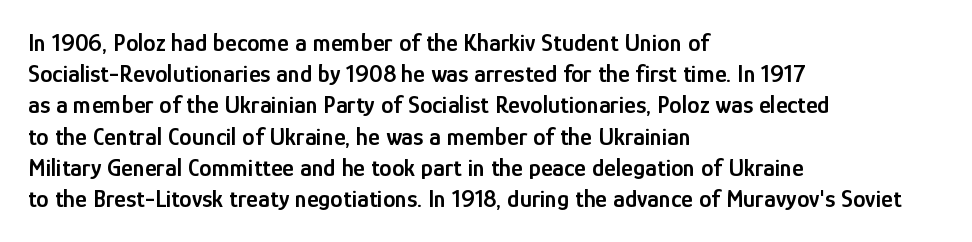
The image shows 25 px text type, upright; set left-aligned, normal line spacing (1.25x), normal letter spacing, not underlined.
